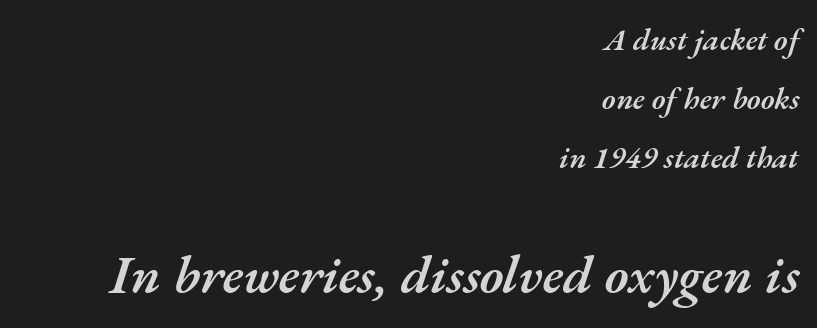
{"italic": "yes", "lean": "right", "slant_degrees": 17, "bold": "semi", "weight": "semibold", "width": "normal", "stroke_contrast": "medium", "x_height": "small", "monospaced": "no", "underline": "no", "align": "right", "line_spacing": "loose", "line_spacing_ratio": 1.9, "letter_spacing": "normal", "letter_spacing_em": 0.0, "larger_block": "second", "size_ratio": 1.74, "glyph_px": 54}
